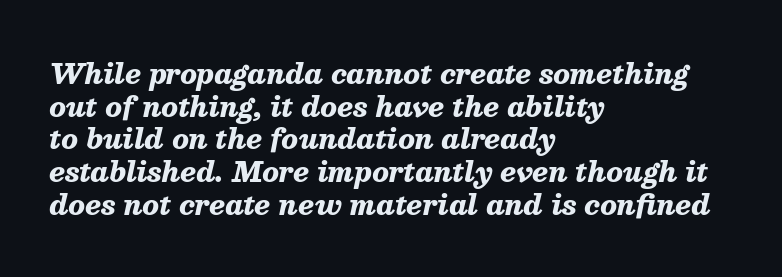
Q: Is the text bold? A: Yes.
Q: Is the text italic (slanted)? A: Yes, it leans right by about 13 degrees.
Q: Is the text underlined? A: No.
Q: How is the paragraph aligned? A: Left-aligned.
Q: Is the spacing between letters normal or unusually wide? A: Normal.
